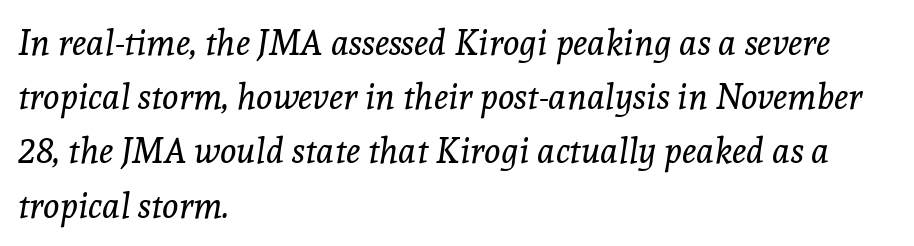
Q: Is the text bold? A: No.
Q: Is the text italic (slanted)? A: Yes, it leans right by about 8 degrees.
Q: Is the typeface a serif or a sans-serif typeface? A: Serif.
Q: Is the text underlined? A: No.
Q: How is the paragraph aligned? A: Left-aligned.
Q: Is the spacing between letters normal or unusually wide? A: Normal.
Q: Is the spacing between lines tight, normal or loose? A: Normal.
Q: Width (condensed, normal, or wide)? A: Normal.
Q: x-height? A: Medium.
Q: Monospaced? A: No.
